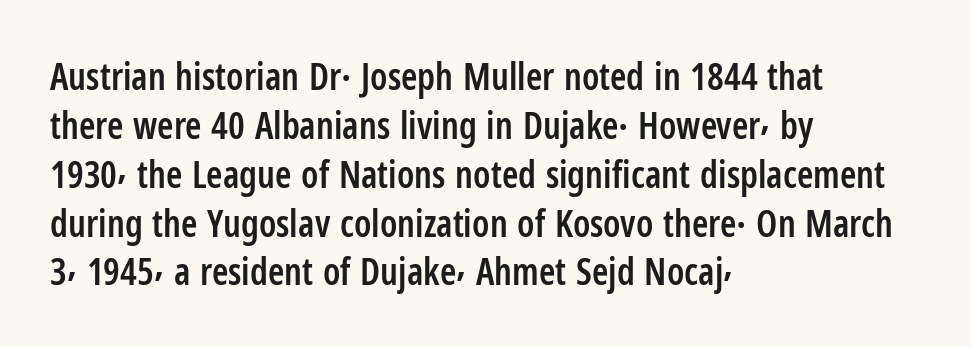
Each word holds together tightly as a unit, with standard inter-letter gaps. These lines are rendered in a variable-pitch font. Whoever set this chose a conventional vertical rhythm. The typesetter chose a ragged-right arrangement here. Unlike a traditional serif, this face leaves its strokes unadorned.
